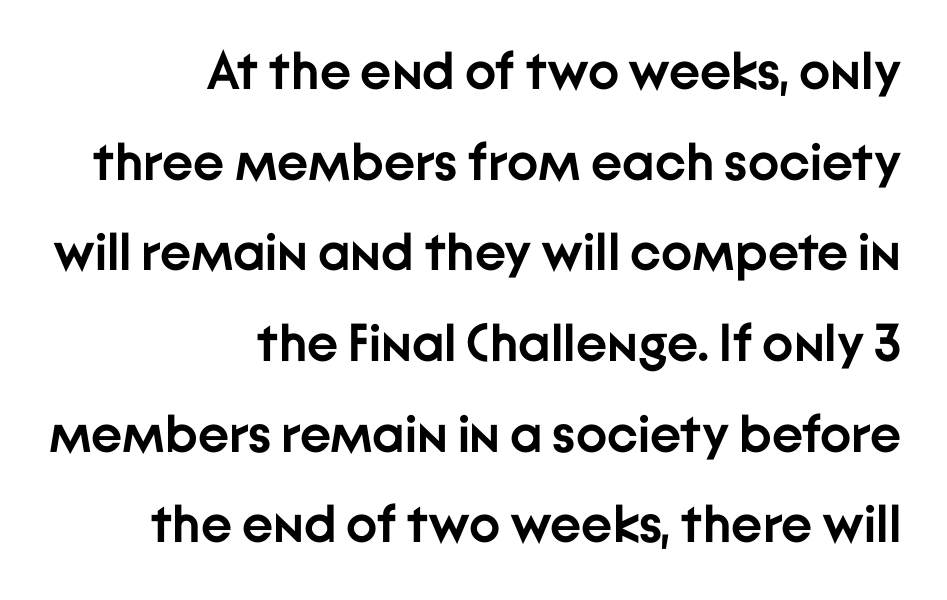
The image shows 53 px semibold sans-serif type, upright; set right-aligned, line spacing 1.71x, normal letter spacing, not underlined; low stroke contrast and a medium x-height.
